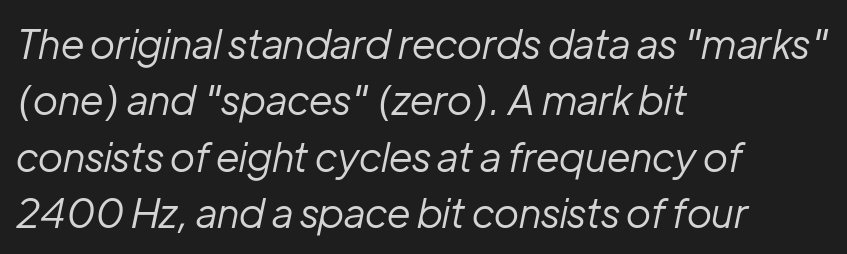
Q: Is the text bold? A: No.
Q: Is the text italic (slanted)? A: Yes, it leans right by about 12 degrees.
Q: Is the text underlined? A: No.
Q: How is the paragraph aligned? A: Left-aligned.
Q: Is the spacing between letters normal or unusually wide? A: Normal.
Q: Is the spacing between lines tight, normal or loose? A: Normal.
Q: Width (condensed, normal, or wide)? A: Normal.
Q: Stroke contrast? A: Low.
Q: x-height? A: Medium.
Q: Monospaced? A: No.
